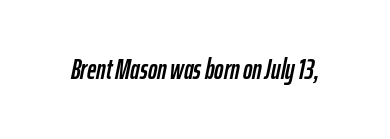
{"italic": "yes", "lean": "right", "slant_degrees": 12, "width": "condensed", "stroke_contrast": "low", "x_height": "medium", "monospaced": "no", "underline": "no", "letter_spacing": "normal", "letter_spacing_em": 0.0, "glyph_px": 28}
